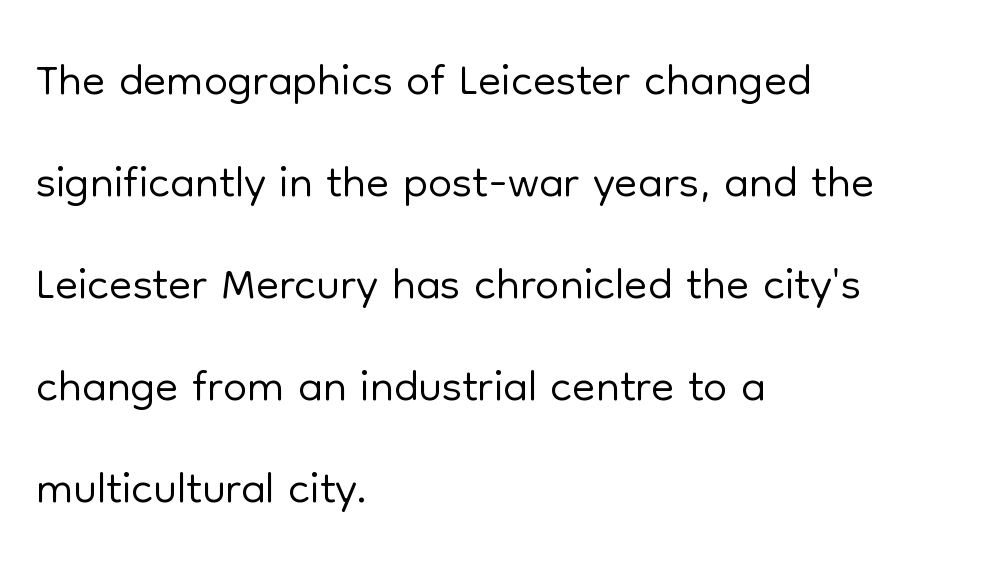
The image shows 68 px light sans-serif type, upright; set left-aligned, normal line spacing (1.5x), normal letter spacing, not underlined; low stroke contrast and a medium x-height.
